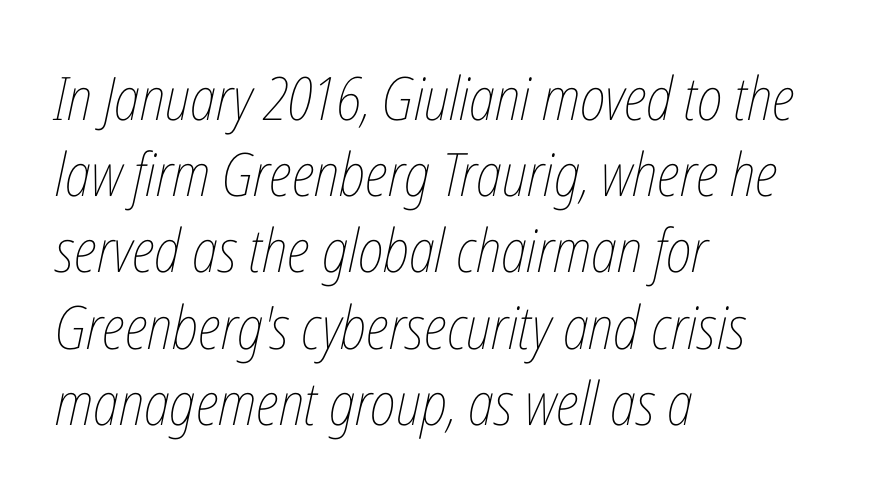
{"italic": "yes", "lean": "right", "slant_degrees": 12, "bold": "no", "weight": "thin", "width": "condensed", "stroke_contrast": "low", "x_height": "medium", "monospaced": "no", "underline": "no", "align": "left", "line_spacing": "normal", "line_spacing_ratio": 1.27, "letter_spacing": "normal", "letter_spacing_em": 0.0, "glyph_px": 60}
